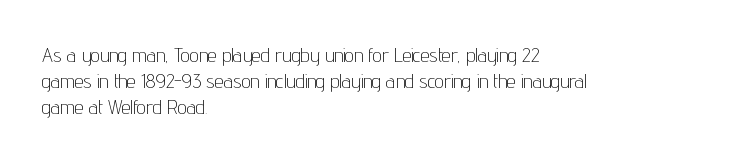
The image shows 20 px text type, upright; set left-aligned, normal line spacing (1.31x), normal letter spacing, not underlined.
